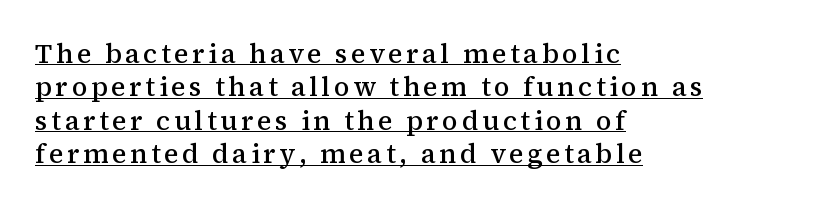
Compared with undecorated copy, this sample adds a rule below the words. The passage shown is semibold, sitting just below true bold. The passage is arranged the way most books set body copy — flush left. Italic? Not at all — the glyphs are vertical.
